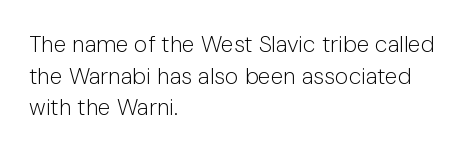
Q: Is the text bold? A: No.
Q: Is the text italic (slanted)? A: No, it is upright.
Q: Is the text underlined? A: No.
Q: How is the paragraph aligned? A: Left-aligned.
Q: Is the spacing between letters normal or unusually wide? A: Normal.
Q: Is the spacing between lines tight, normal or loose? A: Normal.
